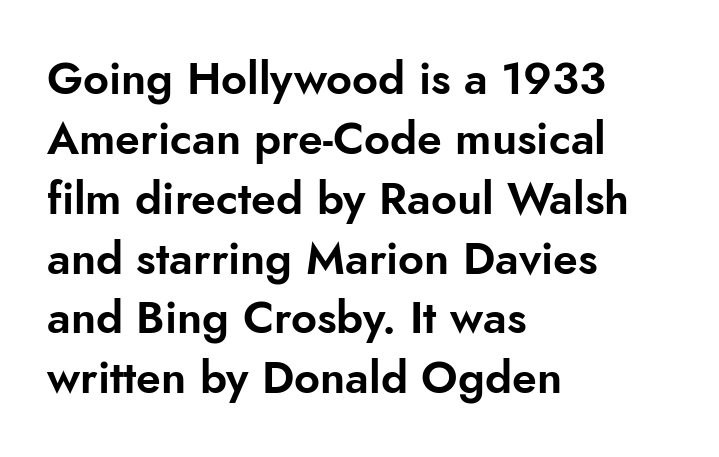
{"serif": "no", "italic": "no", "width": "normal", "stroke_contrast": "low", "x_height": "small", "monospaced": "no", "underline": "no", "align": "left", "line_spacing": "normal", "line_spacing_ratio": 1.33, "letter_spacing": "normal", "letter_spacing_em": 0.0, "glyph_px": 45}
